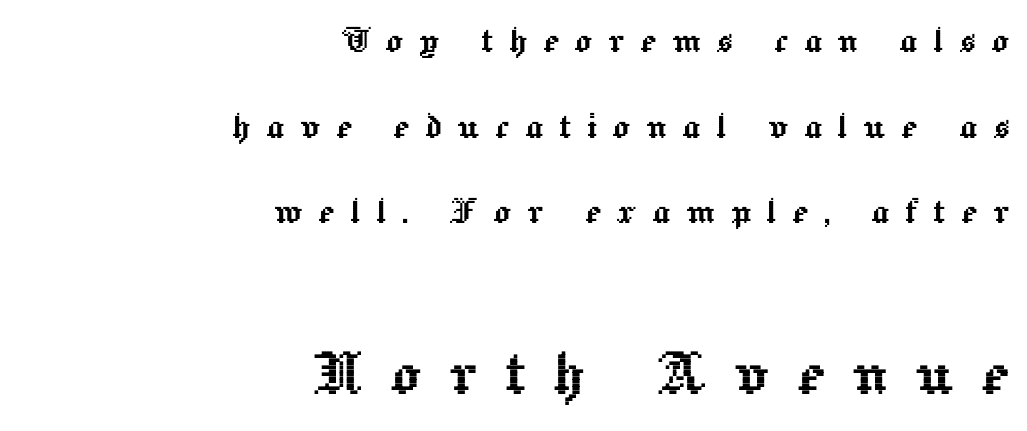
{"italic": "no", "width": "normal", "x_height": "medium", "monospaced": "no", "underline": "no", "align": "right", "line_spacing": "loose", "line_spacing_ratio": 1.99, "letter_spacing": "wide", "letter_spacing_em": 0.36, "larger_block": "second", "size_ratio": 1.74, "glyph_px": 75}
